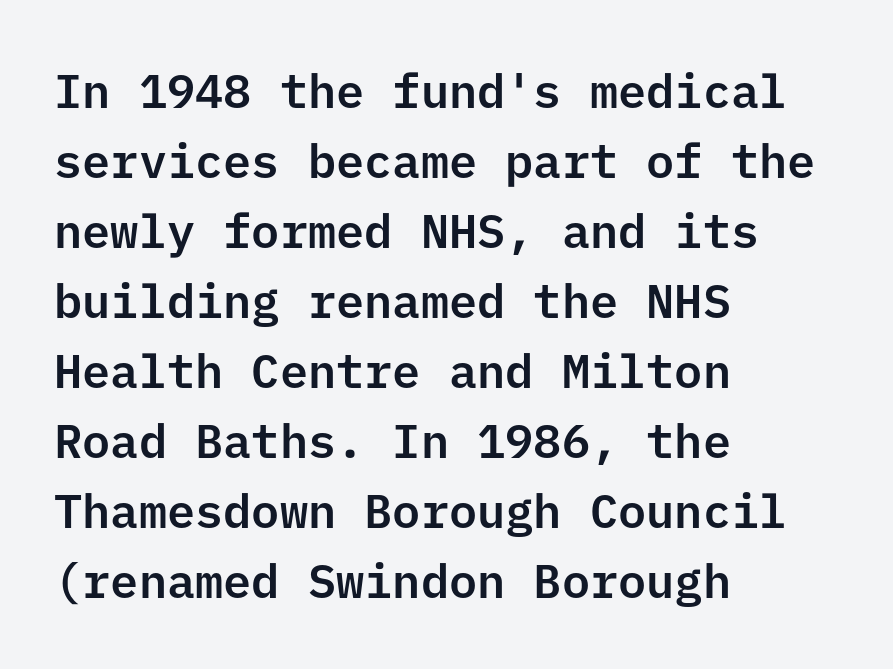
{"serif": "no", "italic": "no", "width": "normal", "stroke_contrast": "low", "x_height": "medium", "underline": "no", "align": "left", "line_spacing": "normal", "line_spacing_ratio": 1.49, "letter_spacing": "normal", "letter_spacing_em": 0.0, "glyph_px": 47}
